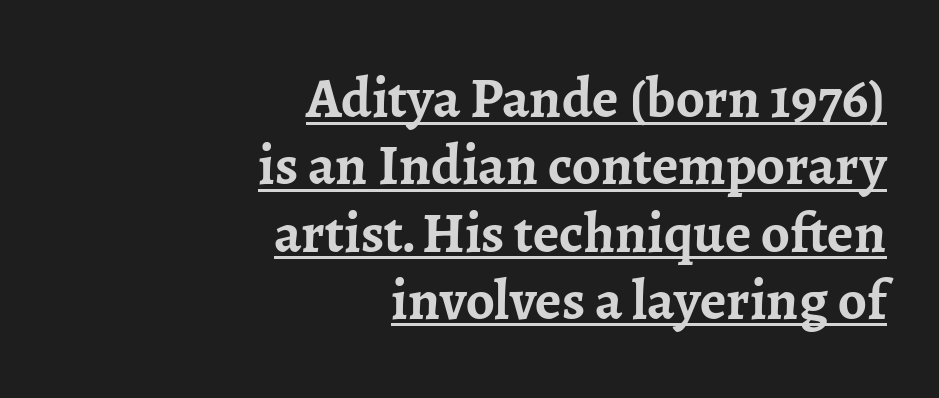
Is there an underline? Yes — a line sits under the letters. Do the characters align in a grid? No, the font is proportional. The characters display serif detailing at their extremities. Notice how thick the strokes are: this is what a full bold looks like.
